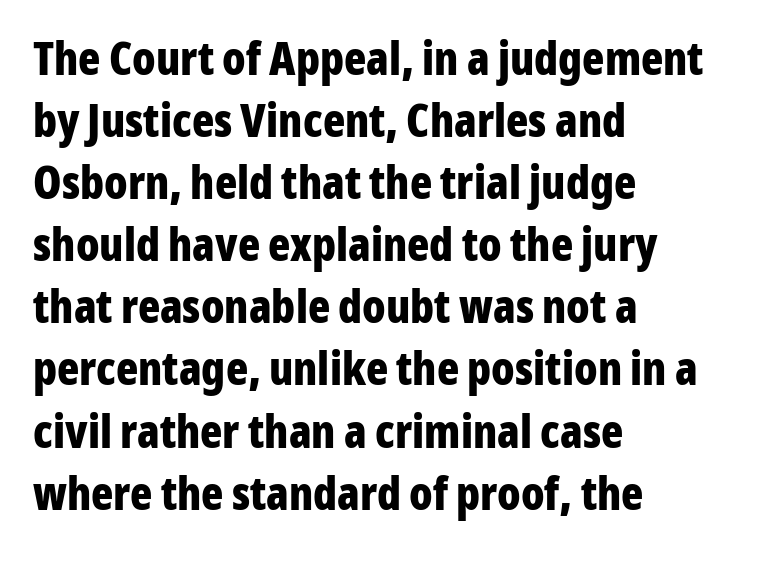
Vertical strokes here are truly vertical. Beneath every word, the page is bare. Every row of glyphs begins at an identical x-position on the left. Summary of weight: heavy, a full bold. Each word holds together tightly as a unit, with standard inter-letter gaps.
